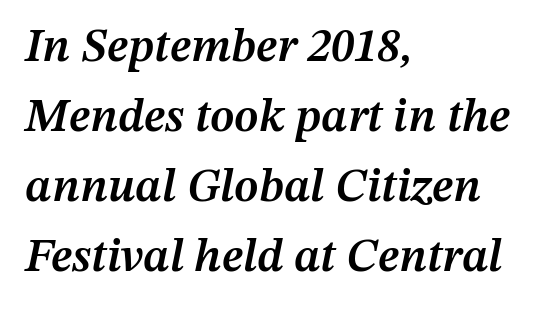
Q: Is the text bold? A: Semi-bold.
Q: Is the text italic (slanted)? A: Yes, it leans right by about 12 degrees.
Q: Is the text underlined? A: No.
Q: How is the paragraph aligned? A: Left-aligned.
Q: Is the spacing between letters normal or unusually wide? A: Normal.
Q: Is the spacing between lines tight, normal or loose? A: Normal.
Q: Width (condensed, normal, or wide)? A: Normal.
Q: Stroke contrast? A: Medium.
Q: x-height? A: Medium.
Q: Monospaced? A: No.
